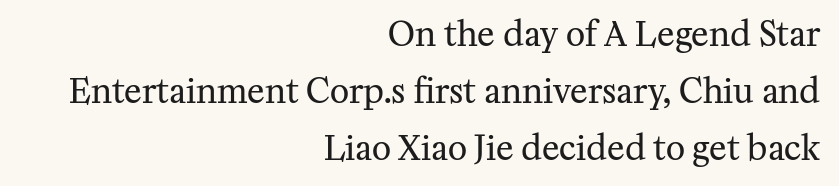
{"serif": "yes", "italic": "no", "bold": "no", "weight": "regular", "width": "normal", "stroke_contrast": "medium", "x_height": "medium", "monospaced": "no", "underline": "no", "align": "right", "line_spacing_ratio": 1.72, "letter_spacing": "normal", "letter_spacing_em": 0.0, "glyph_px": 33}
